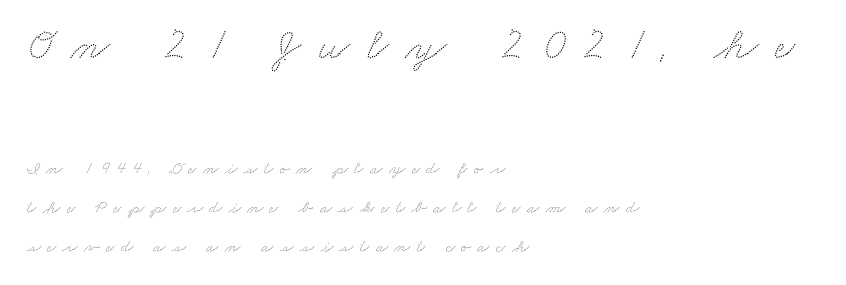
The image shows 45 px wide type; set left-aligned, loose line spacing (2.17x), unusually wide letter spacing (+0.36 em), not underlined; the first (top) block is 2.5x larger; low stroke contrast and a small x-height.
